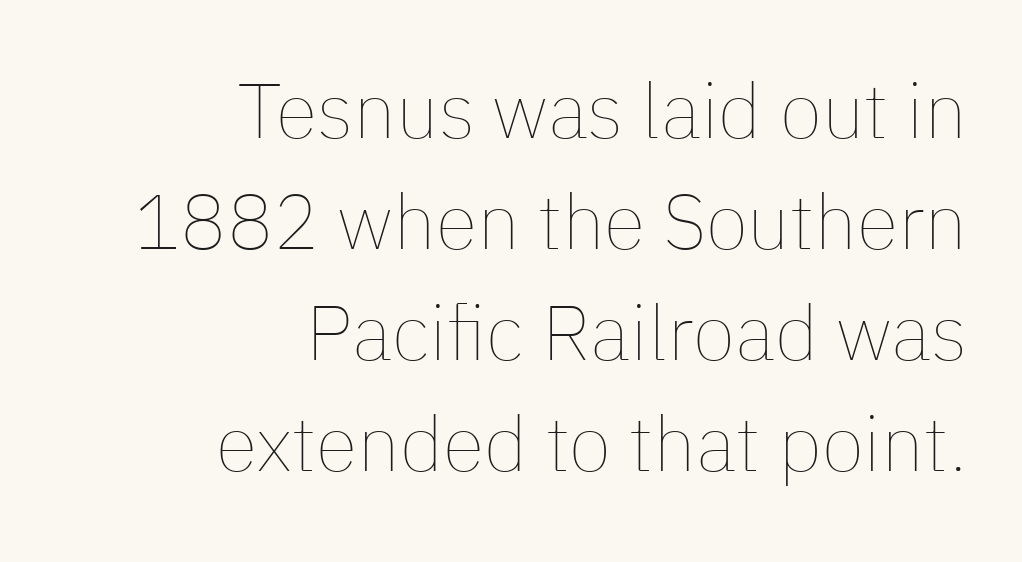
Q: Is the text bold? A: No.
Q: Is the text italic (slanted)? A: No, it is upright.
Q: Is the text underlined? A: No.
Q: How is the paragraph aligned? A: Right-aligned.
Q: Is the spacing between letters normal or unusually wide? A: Normal.
Q: Is the spacing between lines tight, normal or loose? A: Normal.
Q: Width (condensed, normal, or wide)? A: Normal.
Q: Stroke contrast? A: Low.
Q: x-height? A: Medium.
Q: Monospaced? A: No.
